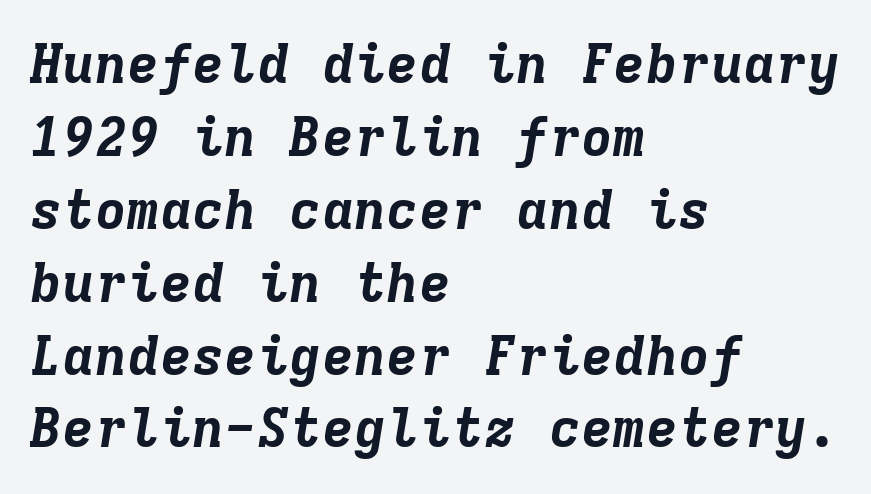
{"italic": "yes", "lean": "right", "slant_degrees": 9, "bold": "yes", "weight": "bold", "width": "normal", "stroke_contrast": "low", "x_height": "medium", "monospaced": "yes", "underline": "no", "align": "left", "line_spacing": "normal", "line_spacing_ratio": 1.35, "letter_spacing": "normal", "letter_spacing_em": 0.0, "glyph_px": 54}
